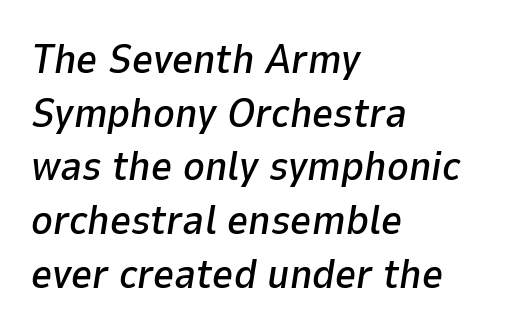
Q: Is the text italic (slanted)? A: Yes, it leans right by about 9 degrees.
Q: Is the text underlined? A: No.
Q: How is the paragraph aligned? A: Left-aligned.
Q: Is the spacing between letters normal or unusually wide? A: Normal.
Q: Is the spacing between lines tight, normal or loose? A: Normal.
Q: Width (condensed, normal, or wide)? A: Normal.
Q: Stroke contrast? A: Low.
Q: x-height? A: Medium.
Q: Monospaced? A: No.
